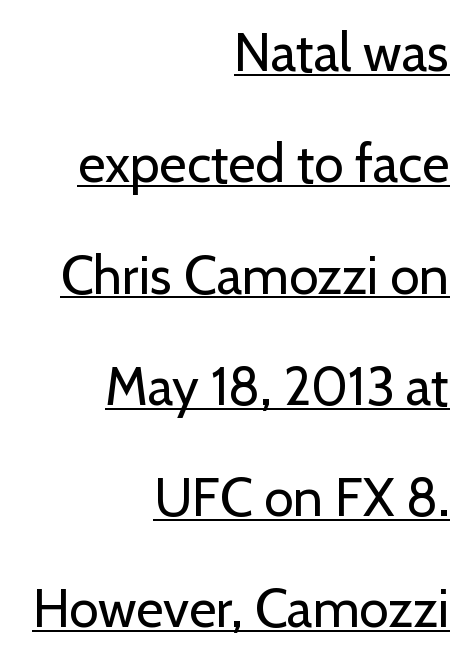
{"serif": "no", "italic": "no", "bold": "no", "weight": "regular", "width": "normal", "stroke_contrast": "low", "x_height": "medium", "monospaced": "no", "underline": "yes", "align": "right", "line_spacing": "loose", "line_spacing_ratio": 2.1, "letter_spacing": "normal", "letter_spacing_em": 0.0, "glyph_px": 53}
